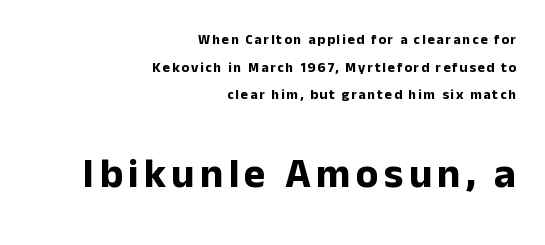
{"serif": "no", "italic": "no", "bold": "yes", "weight": "bold", "width": "normal", "stroke_contrast": "low", "x_height": "medium", "monospaced": "no", "underline": "no", "align": "right", "line_spacing": "loose", "line_spacing_ratio": 1.97, "larger_block": "second", "size_ratio": 2.93, "glyph_px": 41}
